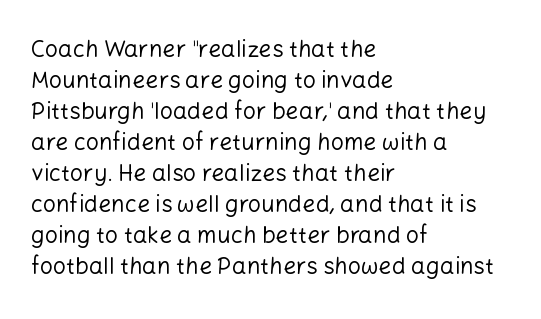
{"italic": "no", "bold": "no", "underline": "no", "align": "left", "line_spacing": "normal", "line_spacing_ratio": 1.35, "letter_spacing": "normal", "letter_spacing_em": 0.0, "glyph_px": 23}
